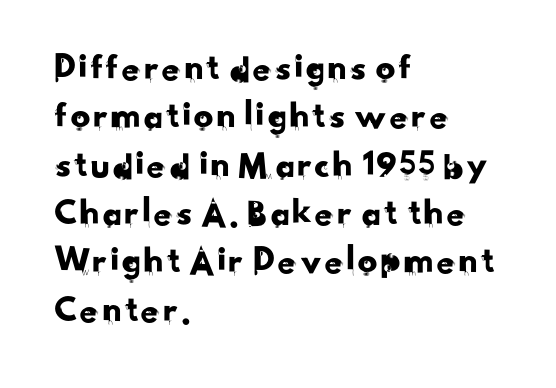
Q: Is the typeface a serif or a sans-serif typeface? A: Sans-serif.
Q: Is the text underlined? A: No.
Q: How is the paragraph aligned? A: Left-aligned.
Q: Is the spacing between letters normal or unusually wide? A: Normal.
Q: Width (condensed, normal, or wide)? A: Normal.
Q: Stroke contrast? A: Low.
Q: x-height? A: Small.
Q: Monospaced? A: No.
